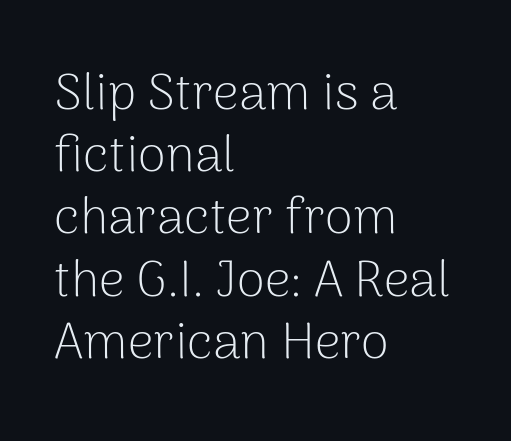
{"serif": "no", "italic": "no", "bold": "no", "weight": "light", "width": "normal", "stroke_contrast": "low", "x_height": "medium", "monospaced": "no", "underline": "no", "align": "left", "line_spacing_ratio": 1.22, "letter_spacing": "normal", "letter_spacing_em": 0.0, "glyph_px": 51}
